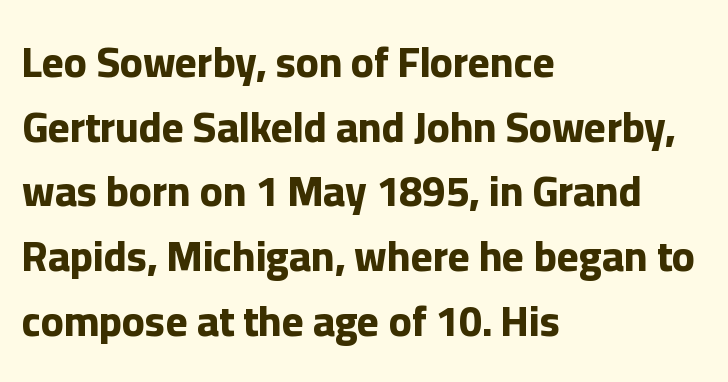
Does the lettering tilt? It doesn't — this is upright. Each new line begins a customary step beneath the previous one. Each line starts at the same left margin while the right side varies. Every letter is thick-stroked: bold, no question. Bare-footed words on every line.
